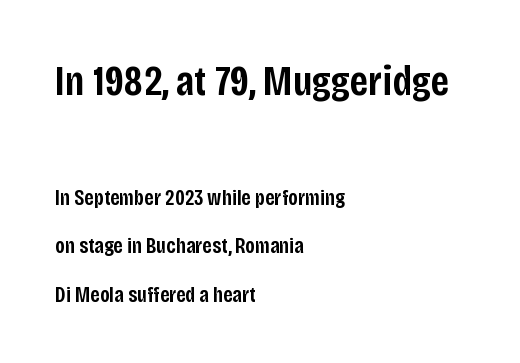
{"serif": "no", "italic": "no", "bold": "semi", "weight": "semibold", "width": "condensed", "stroke_contrast": "low", "x_height": "large", "monospaced": "no", "underline": "no", "align": "left", "line_spacing": "loose", "line_spacing_ratio": 2.2, "letter_spacing": "normal", "letter_spacing_em": 0.0, "larger_block": "first", "size_ratio": 1.95, "glyph_px": 43}
